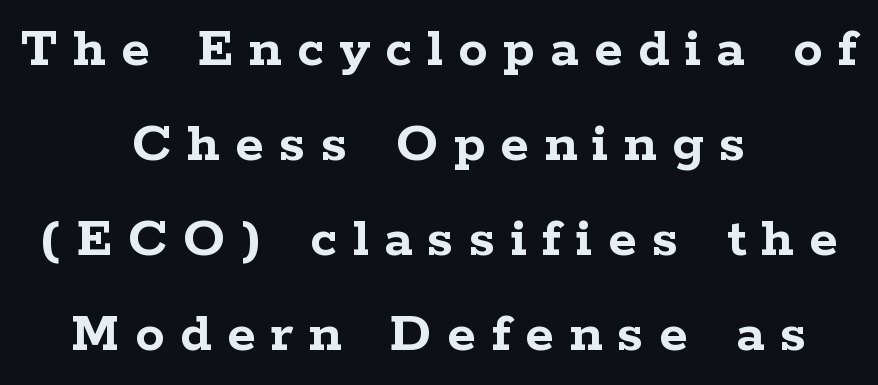
{"serif": "yes", "italic": "no", "bold": "yes", "weight": "semibold", "width": "wide", "stroke_contrast": "low", "x_height": "medium", "monospaced": "no", "underline": "no", "align": "center", "line_spacing": "normal", "line_spacing_ratio": 1.61, "letter_spacing": "wide", "letter_spacing_em": 0.26, "glyph_px": 59}
